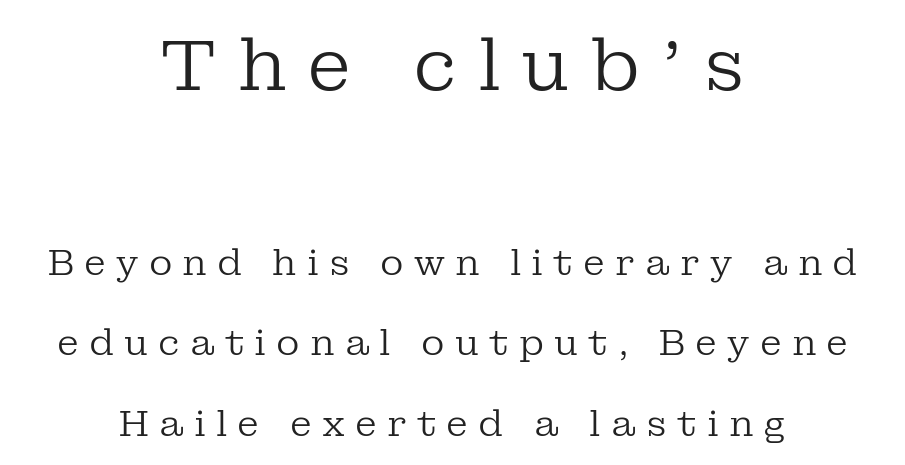
Q: Is the text bold? A: No.
Q: Is the text italic (slanted)? A: No, it is upright.
Q: Is the typeface a serif or a sans-serif typeface? A: Serif.
Q: Is the text underlined? A: No.
Q: How is the paragraph aligned? A: Centered.
Q: Is the spacing between letters normal or unusually wide? A: Unusually wide.
Q: Is the spacing between lines tight, normal or loose? A: Loose.
Q: Which block of text is set in a larger size, the first (top) or the second (bottom)? A: The first (top) one.
Q: Width (condensed, normal, or wide)? A: Normal.
Q: Stroke contrast? A: Low.
Q: x-height? A: Medium.
Q: Monospaced? A: No.
